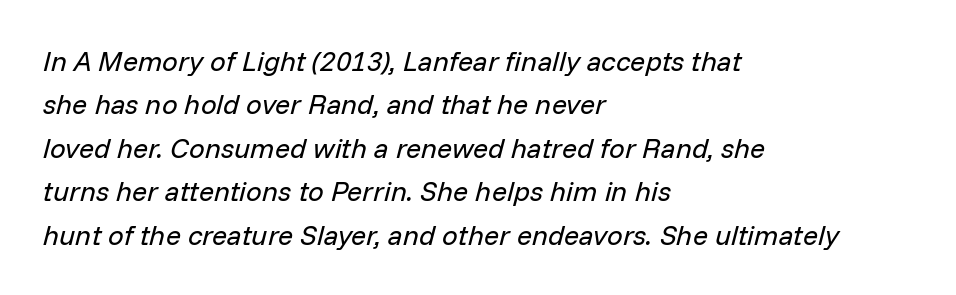
The image shows 28 px regular-weight type, italic (leaning right); set left-aligned, normal line spacing (1.55x), normal letter spacing, not underlined; low stroke contrast and a medium x-height.
